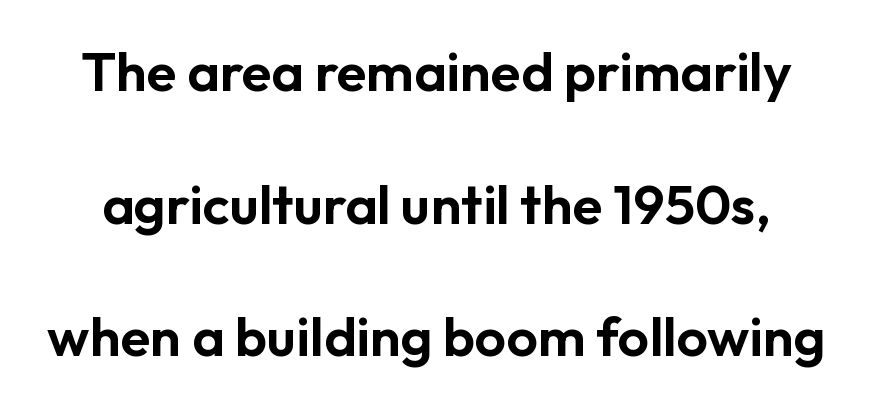
{"serif": "no", "italic": "no", "width": "normal", "stroke_contrast": "low", "x_height": "medium", "monospaced": "no", "underline": "no", "line_spacing": "loose", "line_spacing_ratio": 2.41, "letter_spacing": "normal", "letter_spacing_em": 0.0, "glyph_px": 55}
